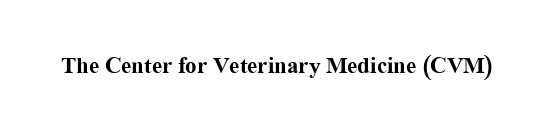
{"italic": "no", "bold": "yes", "underline": "no", "letter_spacing": "normal", "letter_spacing_em": 0.0, "glyph_px": 23}
